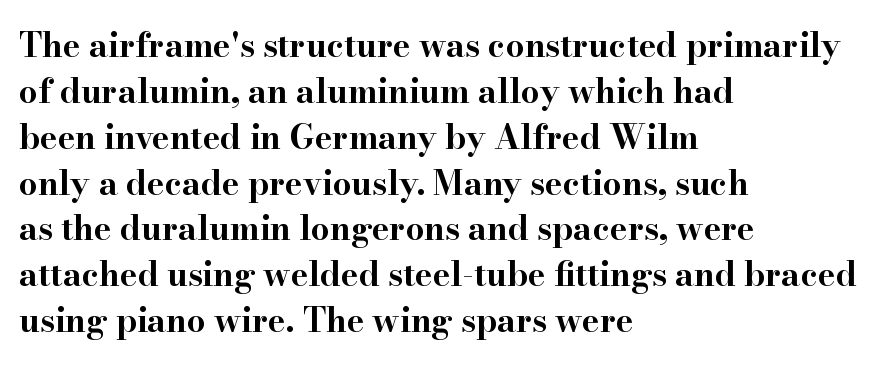
The image shows 33 px bold, wide serif type, upright; set left-aligned, normal line spacing (1.39x), normal letter spacing, not underlined; high stroke contrast and a small x-height.
